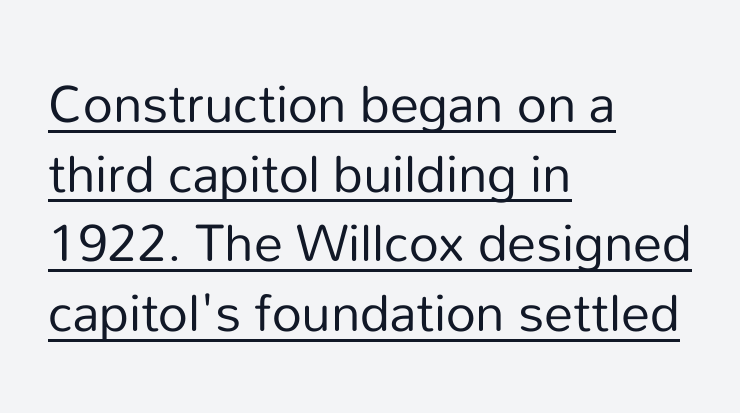
Q: Is the text bold? A: No.
Q: Is the text italic (slanted)? A: No, it is upright.
Q: Is the typeface a serif or a sans-serif typeface? A: Sans-serif.
Q: Is the text underlined? A: Yes.
Q: How is the paragraph aligned? A: Left-aligned.
Q: Is the spacing between letters normal or unusually wide? A: Normal.
Q: Width (condensed, normal, or wide)? A: Normal.
Q: Stroke contrast? A: Low.
Q: x-height? A: Medium.
Q: Monospaced? A: No.
